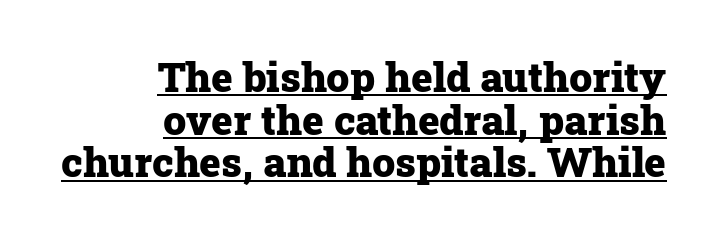
{"serif": "yes", "italic": "no", "bold": "yes", "weight": "heavy", "width": "normal", "stroke_contrast": "low", "x_height": "medium", "monospaced": "no", "underline": "yes", "align": "right", "line_spacing": "tight", "line_spacing_ratio": 1.04, "letter_spacing": "normal", "letter_spacing_em": 0.0, "glyph_px": 41}
